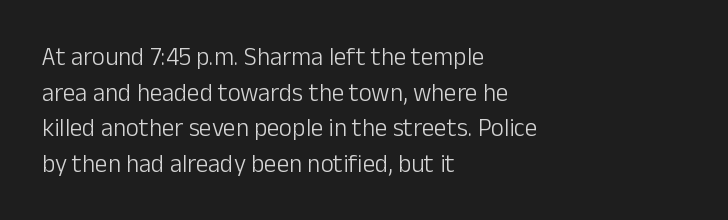
{"italic": "no", "bold": "no", "underline": "no", "align": "left", "line_spacing": "normal", "line_spacing_ratio": 1.43, "letter_spacing": "normal", "letter_spacing_em": 0.0, "glyph_px": 25}
